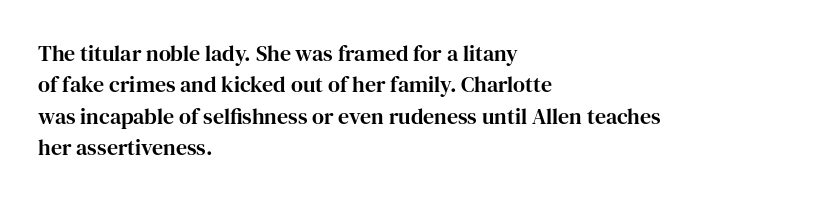
Quick note: underline off. Interline gaps are of average width in this sample. Notice how the stems are strictly vertical — no italics here. How are the letters spaced? Ordinarily, with no added tracking. The lines are quadded left.
